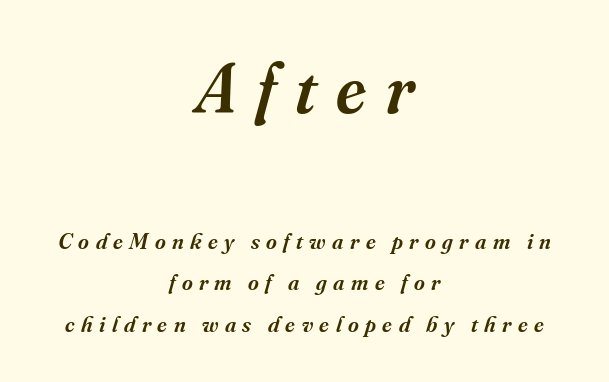
Q: Is the text bold? A: Semi-bold.
Q: Is the text italic (slanted)? A: Yes, it leans right by about 16 degrees.
Q: Is the typeface a serif or a sans-serif typeface? A: Serif.
Q: Is the text underlined? A: No.
Q: How is the paragraph aligned? A: Centered.
Q: Is the spacing between letters normal or unusually wide? A: Unusually wide.
Q: Which block of text is set in a larger size, the first (top) or the second (bottom)? A: The first (top) one.
Q: Width (condensed, normal, or wide)? A: Normal.
Q: Stroke contrast? A: Medium.
Q: x-height? A: Small.
Q: Monospaced? A: No.
